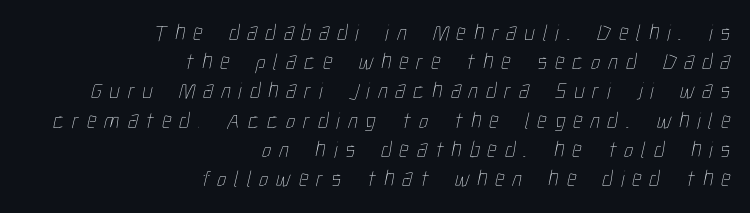
Q: Is the text bold? A: No.
Q: Is the text underlined? A: No.
Q: How is the paragraph aligned? A: Right-aligned.
Q: Is the spacing between letters normal or unusually wide? A: Unusually wide.
Q: Is the spacing between lines tight, normal or loose? A: Normal.
